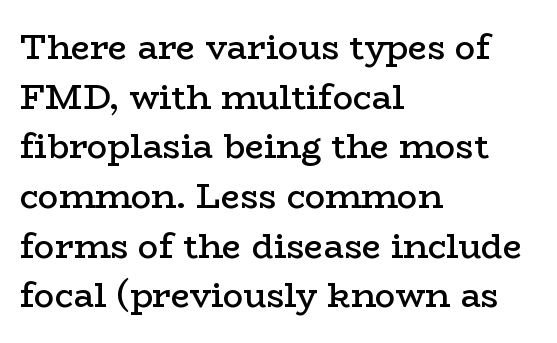
Caption: multi-line text, flush left, ragged right. The typography opts for an upright posture over an oblique one. Each word holds together tightly as a unit, with standard inter-letter gaps. Quick note: underline off. Note the varied advance widths — an 'i' is clearly narrower than an 'm'. Regarding leading, the lines here are spaced in the standard way.
